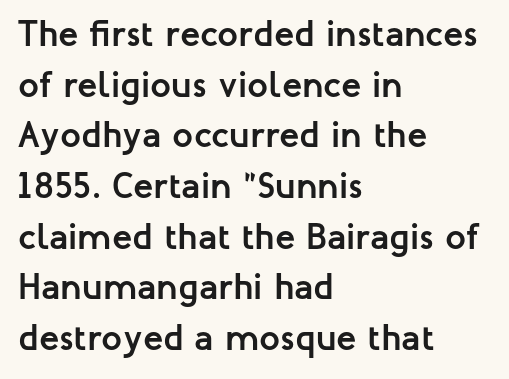
Q: Is the text bold? A: Yes.
Q: Is the text italic (slanted)? A: No, it is upright.
Q: Is the typeface a serif or a sans-serif typeface? A: Sans-serif.
Q: Is the text underlined? A: No.
Q: How is the paragraph aligned? A: Left-aligned.
Q: Is the spacing between letters normal or unusually wide? A: Normal.
Q: Is the spacing between lines tight, normal or loose? A: Normal.
Q: Width (condensed, normal, or wide)? A: Normal.
Q: Stroke contrast? A: Low.
Q: x-height? A: Medium.
Q: Monospaced? A: No.
